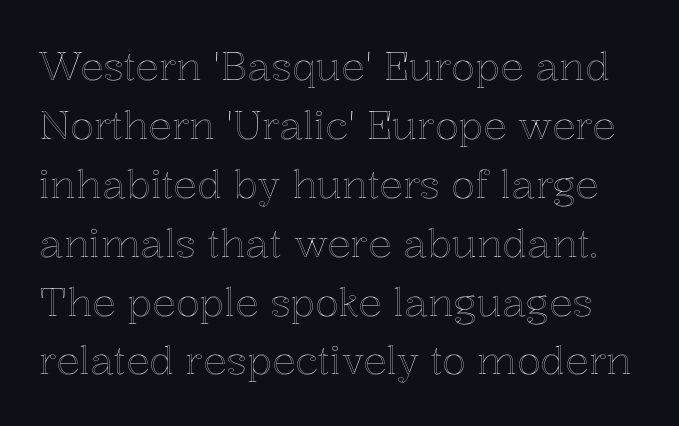
{"italic": "no", "width": "normal", "x_height": "medium", "monospaced": "no", "underline": "no", "line_spacing": "normal", "line_spacing_ratio": 1.51, "letter_spacing": "normal", "letter_spacing_em": 0.0, "glyph_px": 39}
